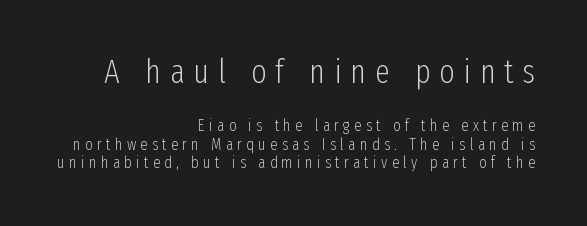
{"serif": "no", "italic": "no", "bold": "no", "weight": "light", "width": "condensed", "stroke_contrast": "low", "x_height": "medium", "monospaced": "no", "underline": "no", "align": "right", "line_spacing": "tight", "line_spacing_ratio": 1.15, "letter_spacing": "wide", "letter_spacing_em": 0.27, "larger_block": "first", "size_ratio": 2.06, "glyph_px": 33}
